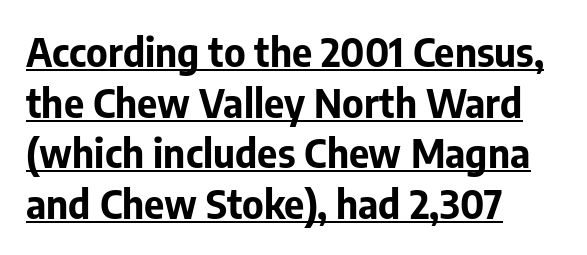
The image shows 39 px bold sans-serif type, upright; set left-aligned, normal line spacing (1.3x), normal letter spacing, underlined; low stroke contrast and a medium x-height.
